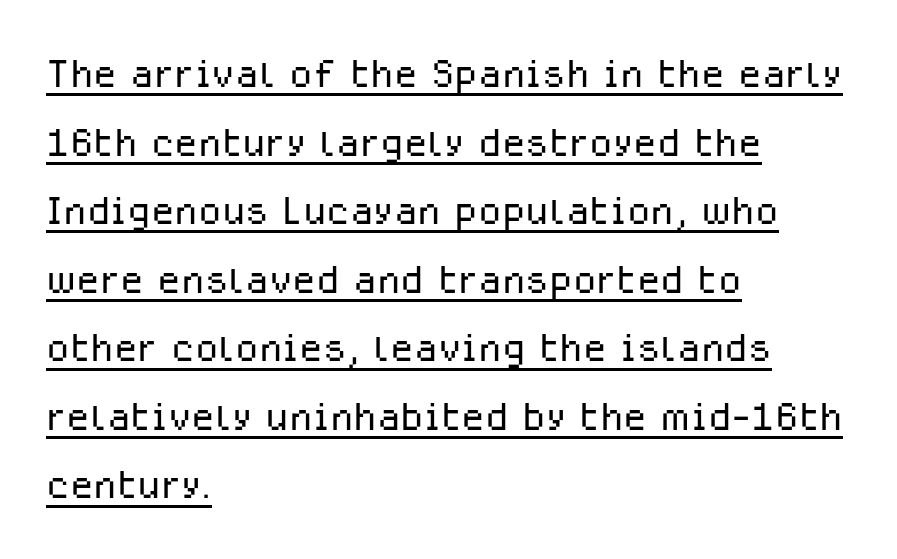
The image shows 54 px light sans-serif type, upright; set left-aligned, normal line spacing (1.27x), normal letter spacing, underlined; low stroke contrast and a medium x-height.
